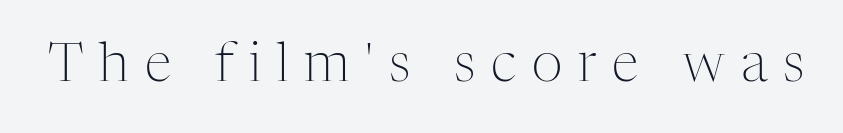
{"serif": "yes", "italic": "no", "bold": "no", "weight": "light", "width": "normal", "stroke_contrast": "medium", "x_height": "medium", "monospaced": "no", "underline": "no", "letter_spacing": "wide", "letter_spacing_em": 0.29, "glyph_px": 54}
